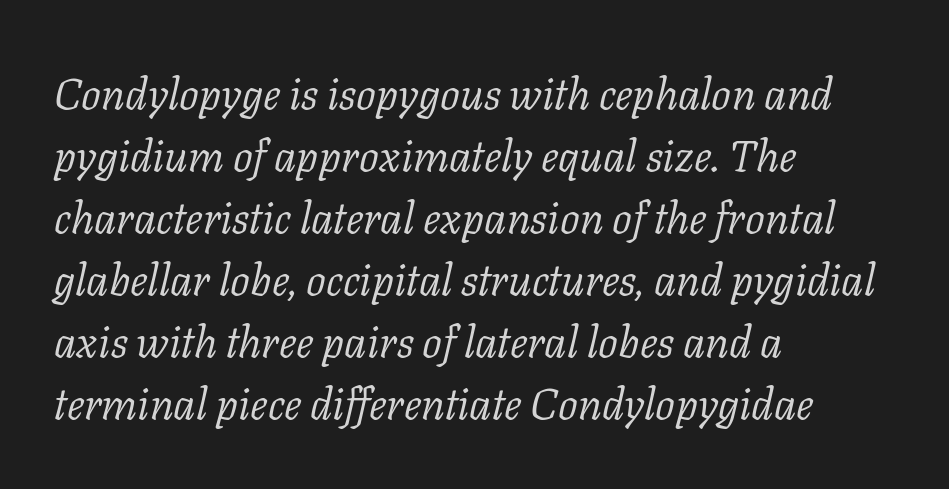
In terms of leading, this rendering sits right in the middle. The rendering uses natural spacing where letterforms have individual widths. Does the type have serifs? Yes, each stem ends in a small foot. Letters have the restrained weight of plain body copy at most.
